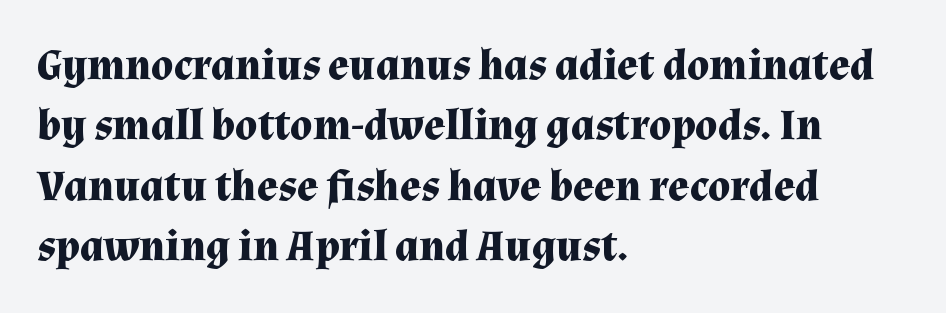
Q: Is the text bold? A: Yes.
Q: Is the text italic (slanted)? A: No, it is upright.
Q: Is the typeface a serif or a sans-serif typeface? A: Serif.
Q: Is the text underlined? A: No.
Q: How is the paragraph aligned? A: Left-aligned.
Q: Is the spacing between letters normal or unusually wide? A: Normal.
Q: Is the spacing between lines tight, normal or loose? A: Normal.
Q: Width (condensed, normal, or wide)? A: Normal.
Q: Stroke contrast? A: Medium.
Q: x-height? A: Medium.
Q: Monospaced? A: No.
